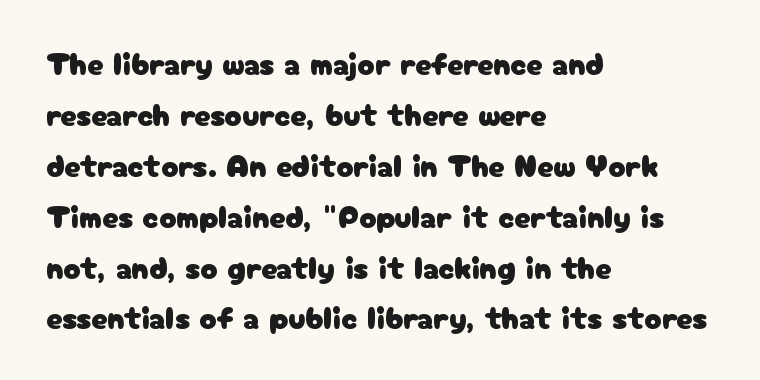
Q: Is the text italic (slanted)? A: No, it is upright.
Q: Is the typeface a serif or a sans-serif typeface? A: Sans-serif.
Q: Is the text underlined? A: No.
Q: How is the paragraph aligned? A: Left-aligned.
Q: Is the spacing between letters normal or unusually wide? A: Normal.
Q: Is the spacing between lines tight, normal or loose? A: Normal.
Q: Width (condensed, normal, or wide)? A: Normal.
Q: Stroke contrast? A: Low.
Q: x-height? A: Medium.
Q: Monospaced? A: No.
